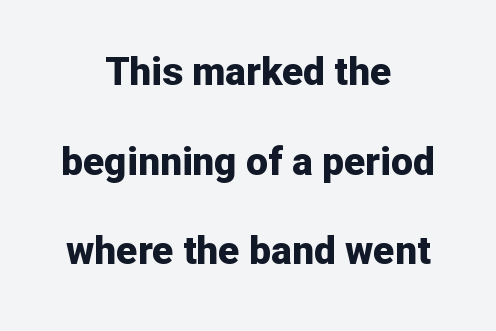
The image shows 39 px bold sans-serif type, upright; set centered, loose line spacing (2.3x), normal letter spacing, not underlined; low stroke contrast and a medium x-height.
